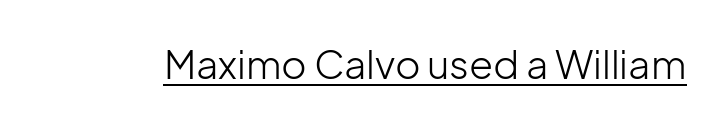
{"serif": "no", "italic": "no", "bold": "no", "weight": "light", "width": "normal", "stroke_contrast": "low", "x_height": "medium", "monospaced": "no", "underline": "yes", "letter_spacing": "normal", "letter_spacing_em": 0.0, "glyph_px": 39}
